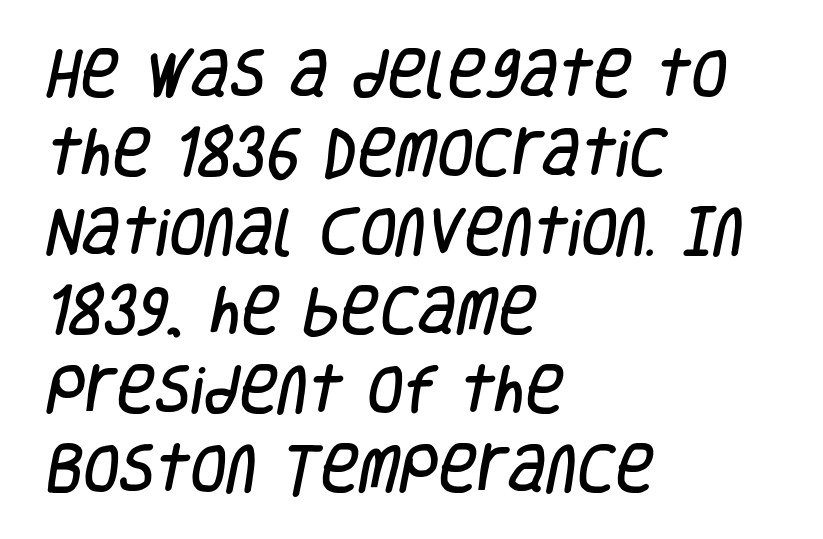
{"serif": "no", "width": "condensed", "stroke_contrast": "low", "x_height": "large", "monospaced": "no", "underline": "no", "align": "left", "line_spacing": "normal", "line_spacing_ratio": 1.49, "letter_spacing": "normal", "letter_spacing_em": 0.0, "glyph_px": 53}
